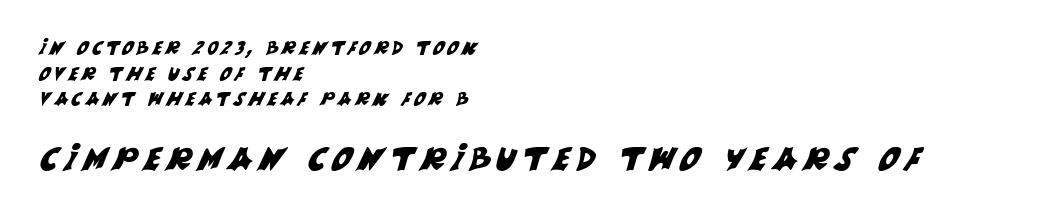
Q: Is the typeface a serif or a sans-serif typeface? A: Sans-serif.
Q: Is the text underlined? A: No.
Q: How is the paragraph aligned? A: Left-aligned.
Q: Is the spacing between letters normal or unusually wide? A: Unusually wide.
Q: Is the spacing between lines tight, normal or loose? A: Normal.
Q: Which block of text is set in a larger size, the first (top) or the second (bottom)? A: The second (bottom) one.
Q: Width (condensed, normal, or wide)? A: Normal.
Q: Stroke contrast? A: Medium.
Q: x-height? A: Large.
Q: Monospaced? A: No.
